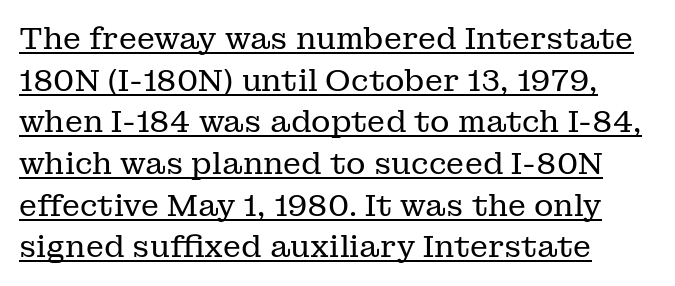
The face used here is proportionally spaced, like ordinary book or web type. A student would call this left alignment; a typographer would say flush left, rag right. Is the stroke heavy? The answer is a plain regular-or-lighter. Descenders here cross a horizontal rule under the line. Nothing unusual about the tracking: characters are spaced as the font intends.
